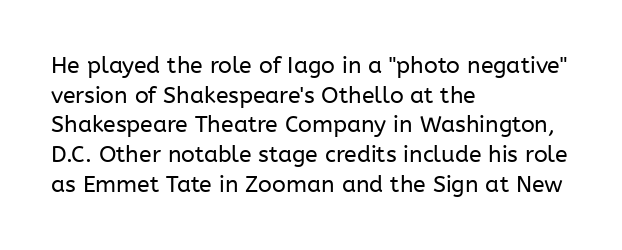
The lines sit at an ordinary, default distance from one another. The rag falls on the right side of this text block. The characters are drawn with everyday or finer stroke widths. Descender tails drop into unmarked territory.
